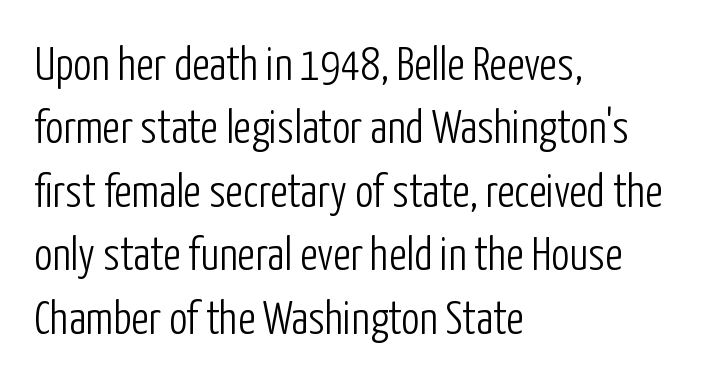
Q: Is the text bold? A: No.
Q: Is the text italic (slanted)? A: No, it is upright.
Q: Is the typeface a serif or a sans-serif typeface? A: Sans-serif.
Q: Is the text underlined? A: No.
Q: How is the paragraph aligned? A: Left-aligned.
Q: Is the spacing between letters normal or unusually wide? A: Normal.
Q: Is the spacing between lines tight, normal or loose? A: Normal.
Q: Width (condensed, normal, or wide)? A: Condensed.
Q: Stroke contrast? A: Low.
Q: x-height? A: Medium.
Q: Monospaced? A: No.
